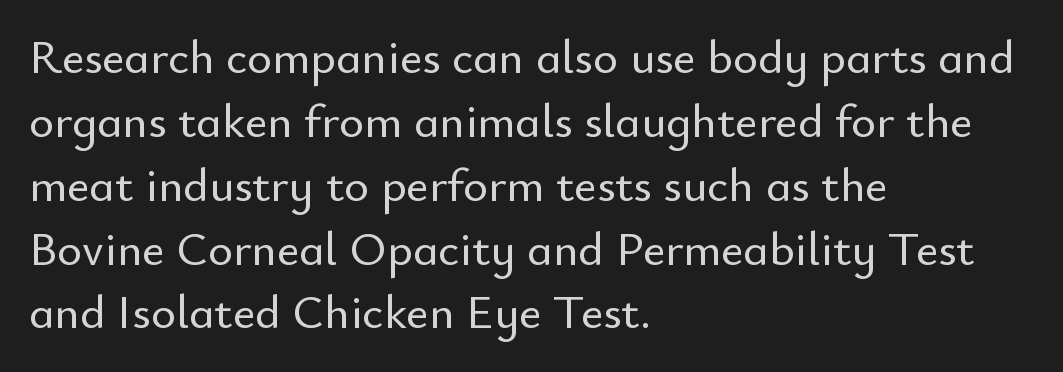
The image shows 48 px sans-serif type, upright; set left-aligned, normal line spacing (1.33x), normal letter spacing, not underlined; low stroke contrast and a small x-height.
